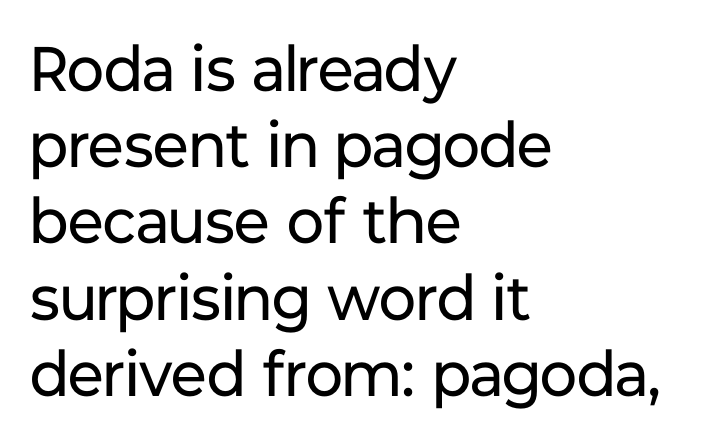
The image shows 63 px regular-weight sans-serif type, upright; set left-aligned, line spacing 1.21x, normal letter spacing, not underlined; low stroke contrast and a medium x-height.
